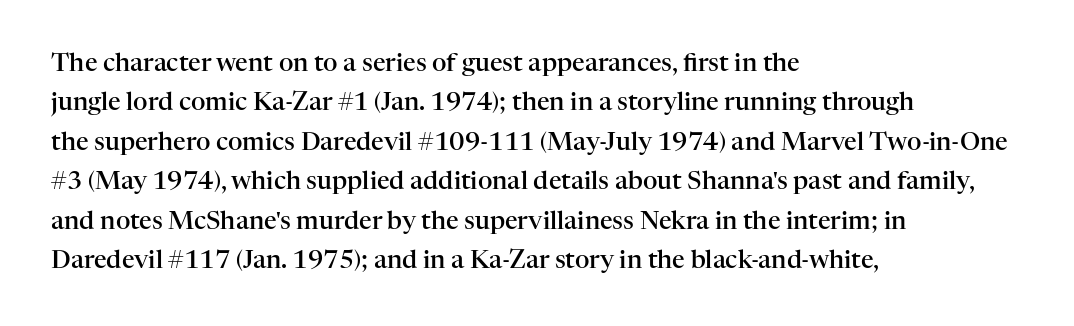
The image shows 25 px text type, upright; set left-aligned, normal line spacing (1.58x), normal letter spacing, not underlined.
